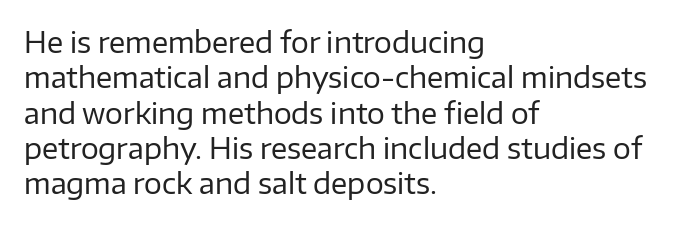
{"serif": "no", "italic": "no", "bold": "no", "weight": "regular", "width": "normal", "stroke_contrast": "low", "x_height": "medium", "monospaced": "no", "underline": "no", "align": "left", "line_spacing": "normal", "line_spacing_ratio": 1.26, "letter_spacing": "normal", "letter_spacing_em": 0.0, "glyph_px": 28}
